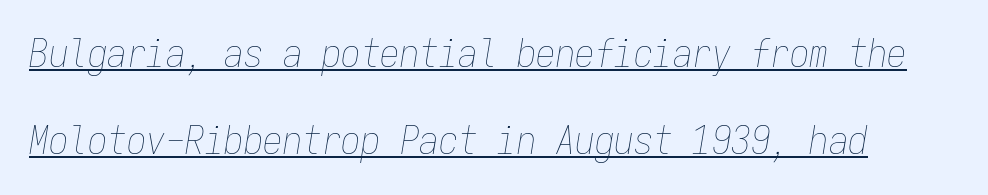
This rendering leaves character spacing at its baseline value. Interline gaps are noticeably wide in this sample. Is there an underline? Yes — a line sits under the letters. These lines are rendered in a fixed-pitch font.
